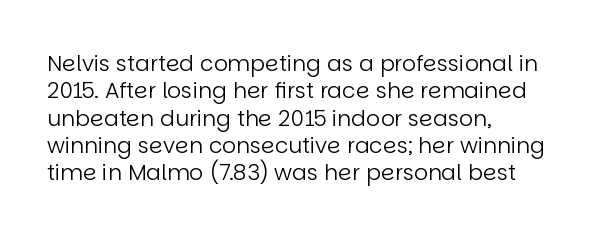
Rendered with straight, roman letterforms. Weight: not bold — regular or lighter. Words appear dense and cohesive because spacing is normal. Horizontal alignment here is leftward, the default for most running prose. A clean baseline with only descenders dipping below it.
